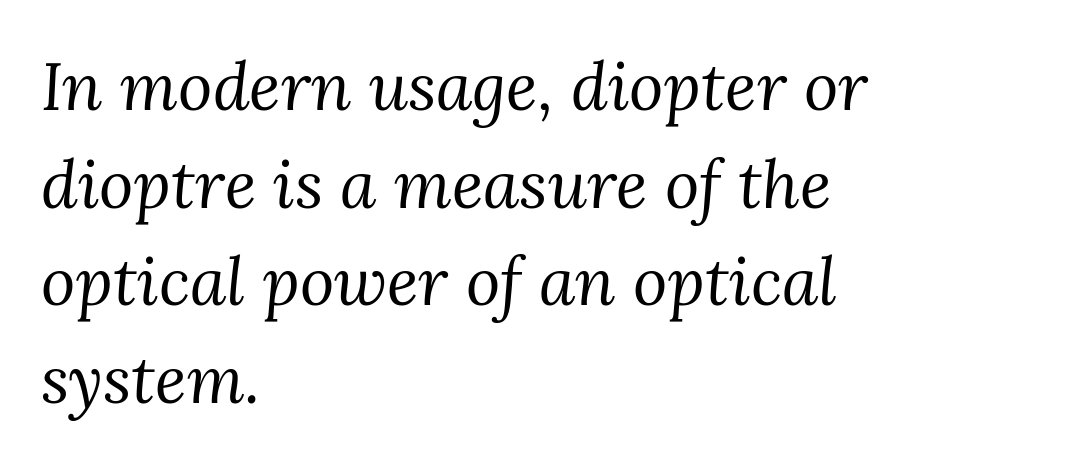
Serifs: yes, visible at the terminals of the letterforms. The typeface has the unassuming heft of standard copy or less. In terms of leading, this rendering sits right in the middle. An italicized treatment has been applied to the whole sample.
